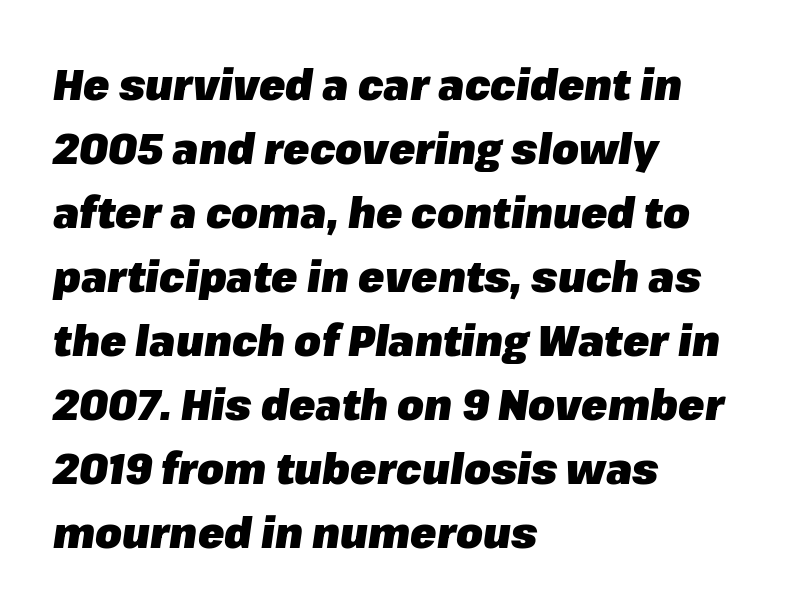
The letters are slanted; this is an italic face. The line texture is even and compact thanks to regular tracking. Check under the words: just untouched page. A normal amount of white space separates one row of letters from the next. Set as a true bold cut, around the 700 mark. Think of a printed novel: that variable character pitch is what you see here.
